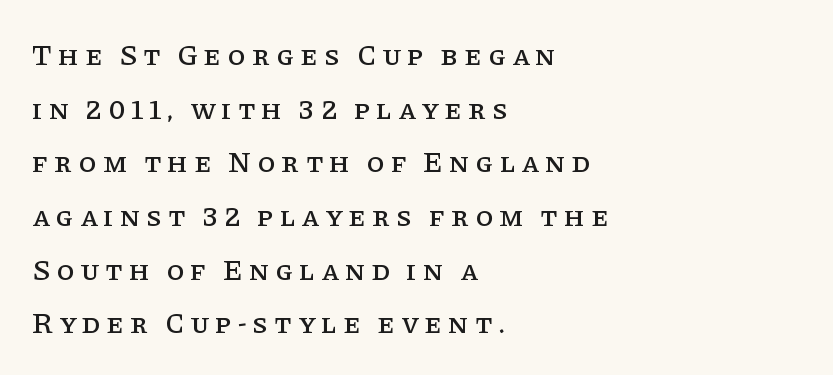
The image shows 29 px serif type, upright; set left-aligned, line spacing 1.85x, unusually wide letter spacing (+0.21 em), not underlined; low stroke contrast and a large x-height.
